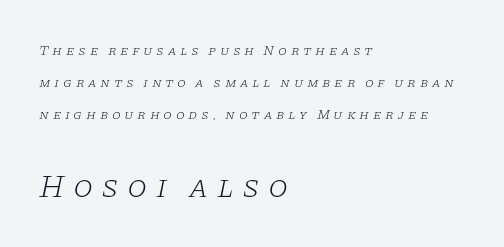
If you drew a line through each stem, it would be angled. Stems and bowls with no extra thickness — not bold. The block of text is sparse from top to bottom, with ample space between rows. Caption: multi-line text, flush left, ragged right.
